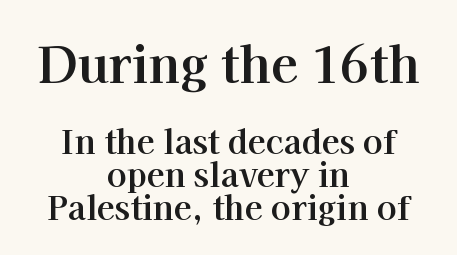
Honestly, there is no underline to notice here at all. Notice how descenders almost collide with the ascenders below — that's tight leading. Rendered with straight, roman letterforms. You could call the tracking neutral — neither tight nor loose. Typesetter's note: full bold, strokes at maximum text heaviness. The passage shown is typed in a proportional face where columns would drift.
